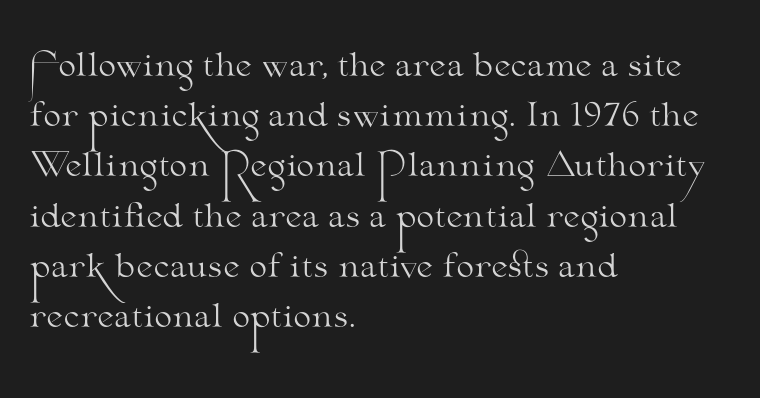
The image shows 32 px light, wide serif type, upright; set left-aligned, normal line spacing (1.57x), normal letter spacing, not underlined; medium stroke contrast and a small x-height.
